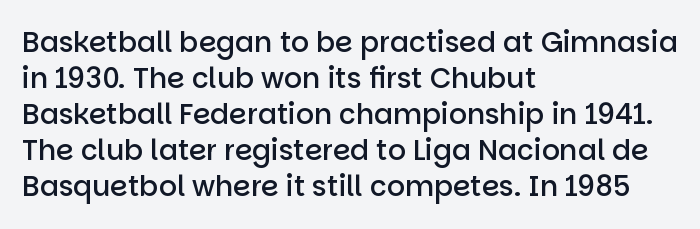
Q: Is the text bold? A: Semi-bold.
Q: Is the text italic (slanted)? A: No, it is upright.
Q: Is the typeface a serif or a sans-serif typeface? A: Sans-serif.
Q: Is the text underlined? A: No.
Q: How is the paragraph aligned? A: Left-aligned.
Q: Is the spacing between letters normal or unusually wide? A: Normal.
Q: Is the spacing between lines tight, normal or loose? A: Normal.
Q: Width (condensed, normal, or wide)? A: Normal.
Q: Stroke contrast? A: Low.
Q: x-height? A: Large.
Q: Monospaced? A: No.
